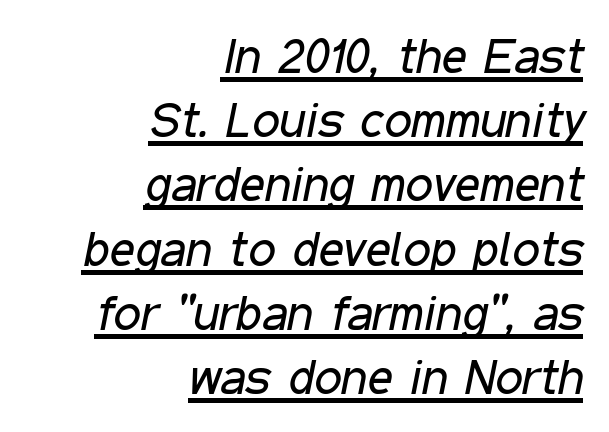
Q: Is the text bold? A: No.
Q: Is the text italic (slanted)? A: Yes, it leans right by about 11 degrees.
Q: Is the text underlined? A: Yes.
Q: How is the paragraph aligned? A: Right-aligned.
Q: Is the spacing between letters normal or unusually wide? A: Normal.
Q: Is the spacing between lines tight, normal or loose? A: Normal.
Q: Width (condensed, normal, or wide)? A: Condensed.
Q: Stroke contrast? A: Low.
Q: x-height? A: Medium.
Q: Monospaced? A: No.
